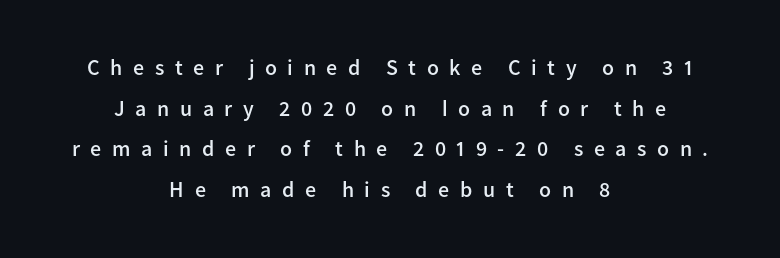
Upright lettering throughout. Short and long lines alike share a common midpoint. The passage shown has open, widely tracked lettering throughout. Semibold letterforms, between regular and bold. Nobody drew a line under any word here.
